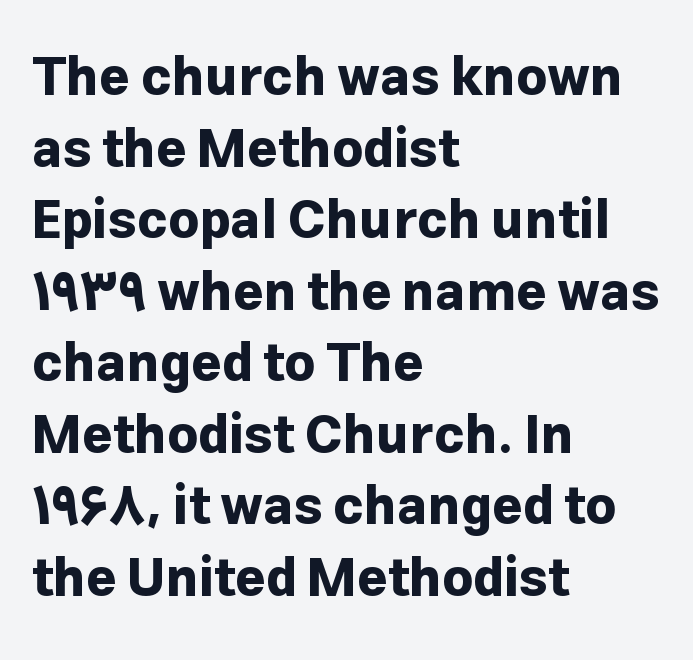
What's the leading like? Ordinary, nothing unusual. Posture: vertical. The rendering uses natural spacing where letterforms have individual widths. Does the weight exceed regular? Yes, all the way to bold. Is this a sans? Yes — the strokes have no serifs.
